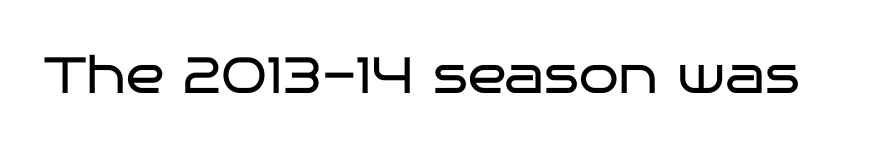
The image shows 51 px regular-weight, wide sans-serif type, upright; set normal letter spacing, not underlined; low stroke contrast and a large x-height.
